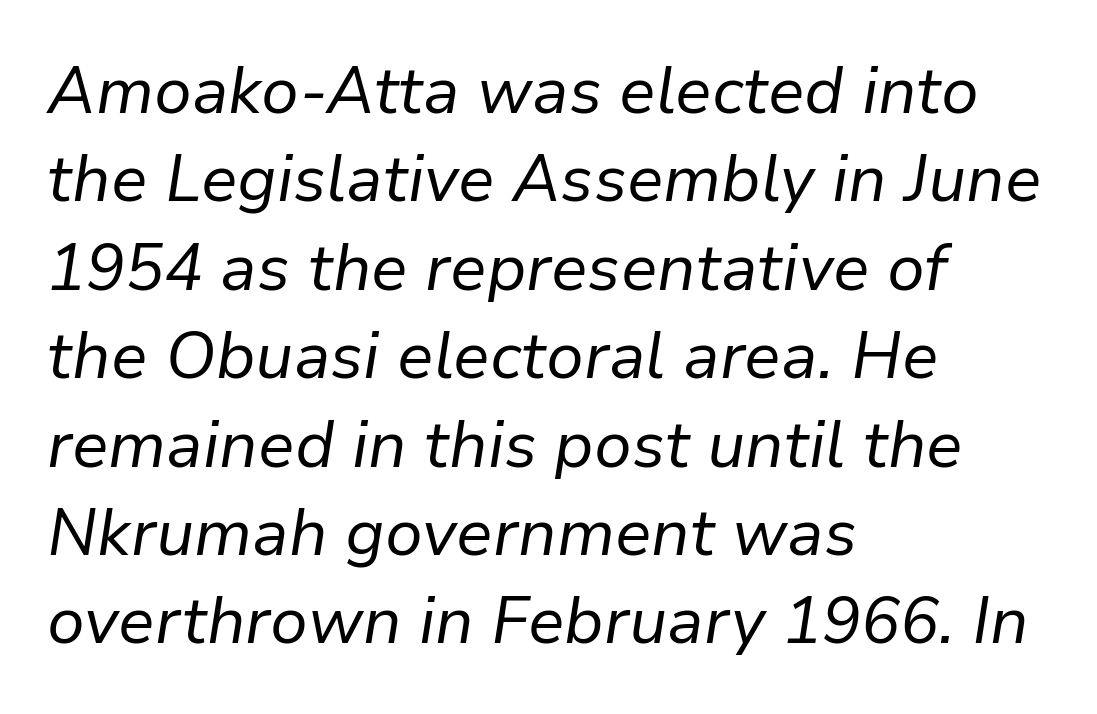
{"italic": "yes", "lean": "right", "slant_degrees": 9, "bold": "no", "weight": "regular", "width": "normal", "stroke_contrast": "low", "x_height": "medium", "monospaced": "no", "underline": "no", "align": "left", "line_spacing": "normal", "line_spacing_ratio": 1.36, "letter_spacing": "normal", "letter_spacing_em": 0.0, "glyph_px": 65}
